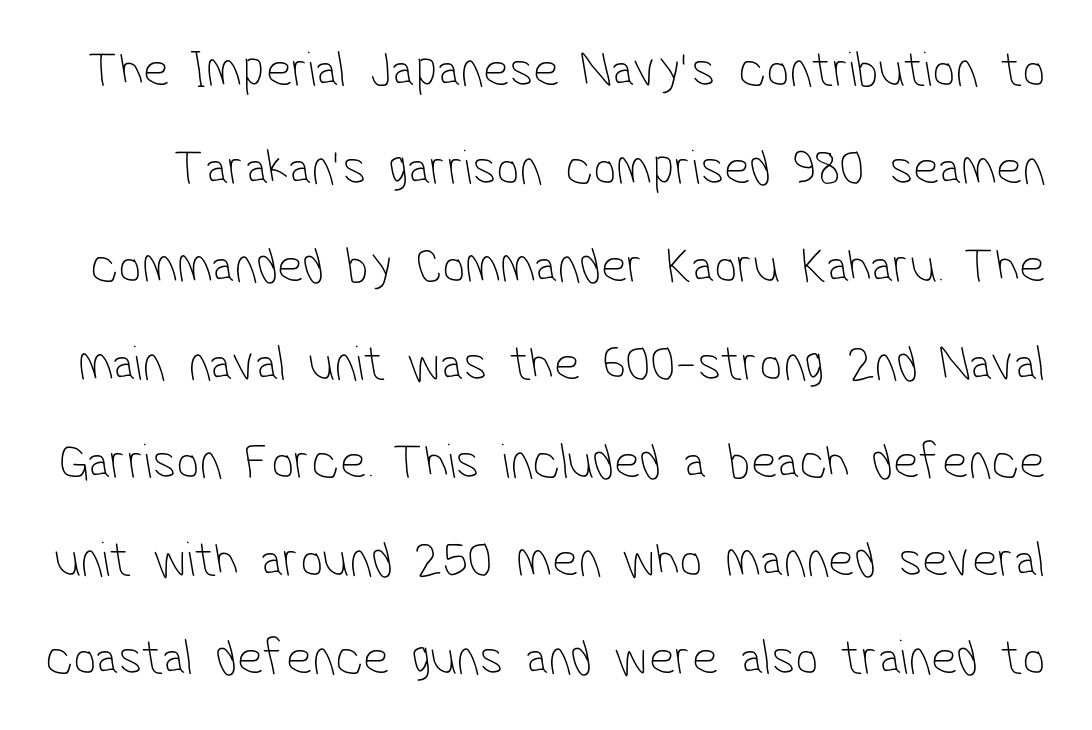
Q: Is the text bold? A: No.
Q: Is the typeface a serif or a sans-serif typeface? A: Sans-serif.
Q: Is the text underlined? A: No.
Q: Is the spacing between letters normal or unusually wide? A: Normal.
Q: Is the spacing between lines tight, normal or loose? A: Loose.
Q: Width (condensed, normal, or wide)? A: Condensed.
Q: Stroke contrast? A: Low.
Q: x-height? A: Medium.
Q: Monospaced? A: No.
